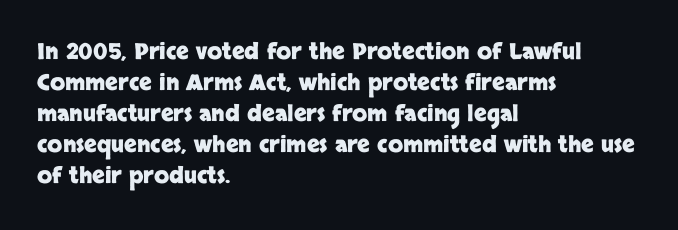
The image shows 22 px bold type, upright; set left-aligned, normal line spacing (1.41x), normal letter spacing, not underlined.
